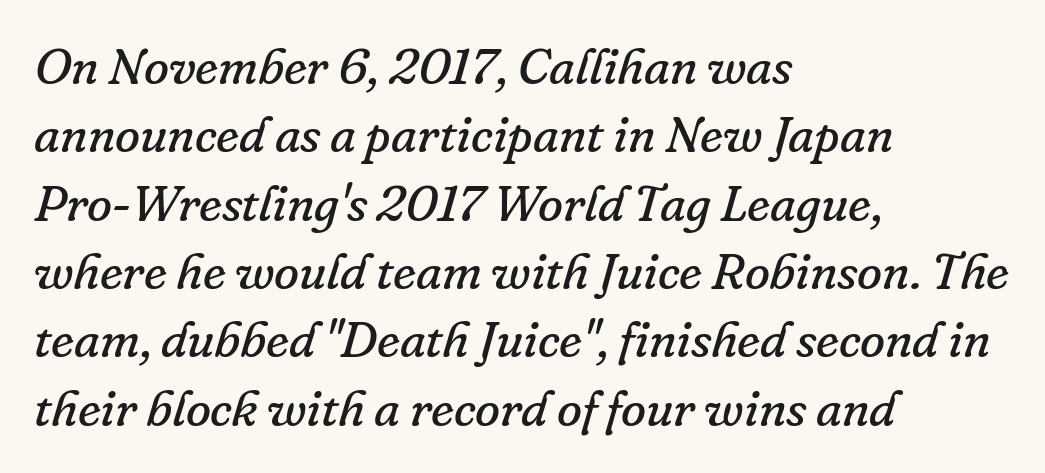
Q: Is the text bold? A: No.
Q: Is the text italic (slanted)? A: Yes, it leans right by about 16 degrees.
Q: Is the typeface a serif or a sans-serif typeface? A: Serif.
Q: Is the text underlined? A: No.
Q: How is the paragraph aligned? A: Left-aligned.
Q: Is the spacing between letters normal or unusually wide? A: Normal.
Q: Is the spacing between lines tight, normal or loose? A: Normal.
Q: Width (condensed, normal, or wide)? A: Normal.
Q: Stroke contrast? A: Low.
Q: x-height? A: Small.
Q: Monospaced? A: No.
